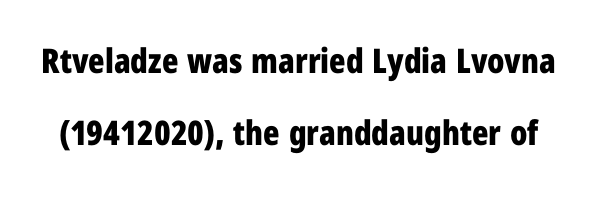
Q: Is the text bold? A: Yes.
Q: Is the text italic (slanted)? A: No, it is upright.
Q: Is the typeface a serif or a sans-serif typeface? A: Sans-serif.
Q: Is the text underlined? A: No.
Q: Is the spacing between letters normal or unusually wide? A: Normal.
Q: Is the spacing between lines tight, normal or loose? A: Loose.
Q: Width (condensed, normal, or wide)? A: Condensed.
Q: Stroke contrast? A: Low.
Q: x-height? A: Medium.
Q: Monospaced? A: No.
